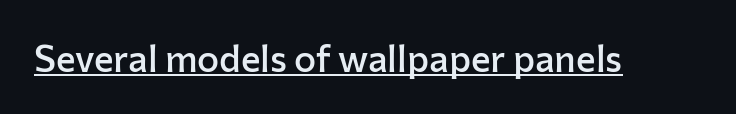
Q: Is the text bold? A: Semi-bold.
Q: Is the text italic (slanted)? A: No, it is upright.
Q: Is the typeface a serif or a sans-serif typeface? A: Sans-serif.
Q: Is the text underlined? A: Yes.
Q: Is the spacing between letters normal or unusually wide? A: Normal.
Q: Width (condensed, normal, or wide)? A: Normal.
Q: Stroke contrast? A: Low.
Q: x-height? A: Medium.
Q: Monospaced? A: No.
